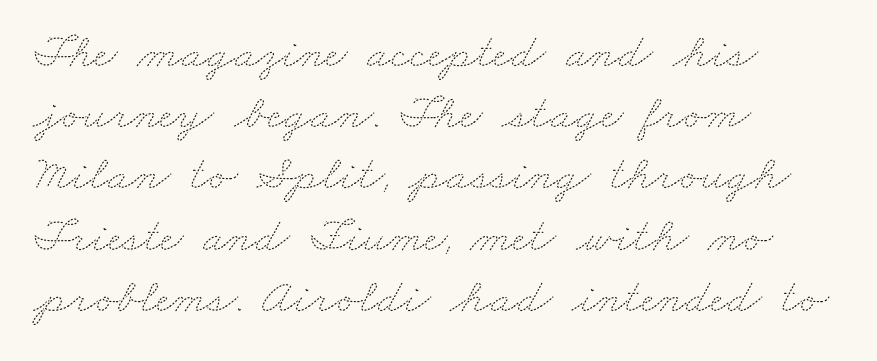
{"bold": "no", "weight": "thin", "width": "wide", "stroke_contrast": "medium", "x_height": "small", "monospaced": "no", "underline": "no", "align": "left", "line_spacing": "normal", "line_spacing_ratio": 1.25, "letter_spacing": "normal", "letter_spacing_em": 0.0, "glyph_px": 49}
